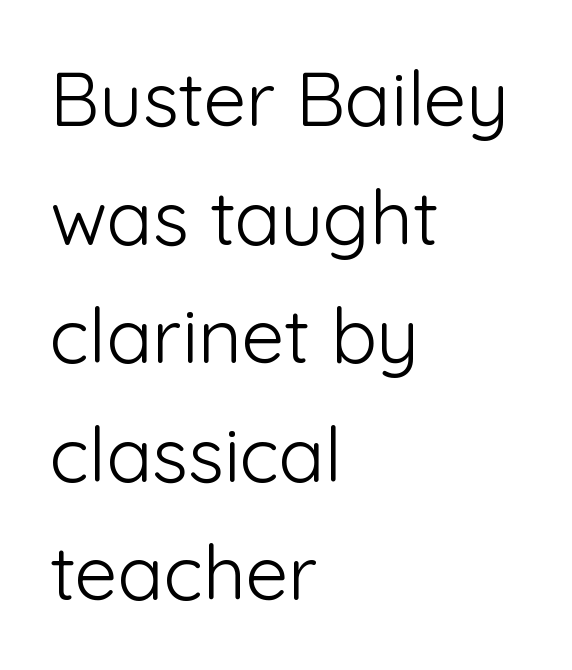
The image shows 76 px light sans-serif type, upright; set left-aligned, normal line spacing (1.56x), normal letter spacing, not underlined; low stroke contrast and a medium x-height.
